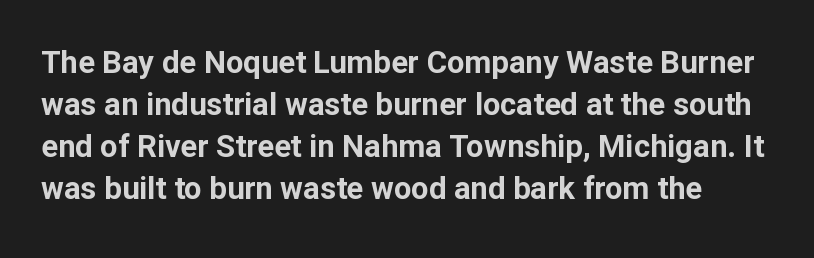
Q: Is the text bold? A: Yes.
Q: Is the text italic (slanted)? A: No, it is upright.
Q: Is the typeface a serif or a sans-serif typeface? A: Sans-serif.
Q: Is the text underlined? A: No.
Q: Is the spacing between letters normal or unusually wide? A: Normal.
Q: Is the spacing between lines tight, normal or loose? A: Normal.
Q: Width (condensed, normal, or wide)? A: Normal.
Q: Stroke contrast? A: Low.
Q: x-height? A: Medium.
Q: Monospaced? A: No.
